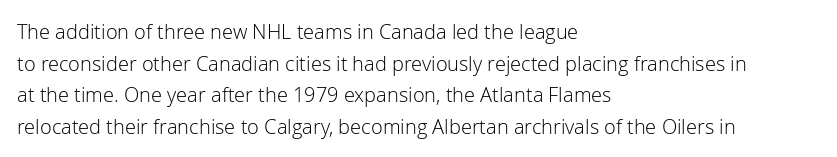
Teacher's note: observe the even left margin — that is flush-left alignment. The passage shown is not underscored anywhere. The rendering uses a moderate line-height, typical for paragraphs. Ascenders rise straight up at ninety degrees. Nobody touched the tracking dial on this one.
